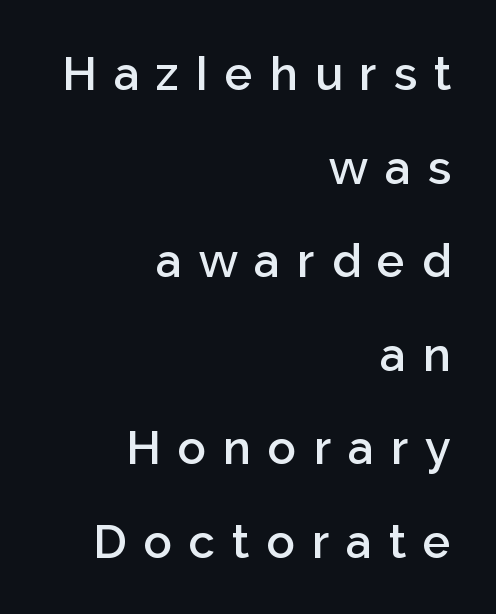
{"serif": "no", "italic": "no", "bold": "semi", "weight": "semibold", "width": "normal", "stroke_contrast": "low", "x_height": "medium", "monospaced": "no", "underline": "no", "align": "right", "line_spacing": "loose", "line_spacing_ratio": 1.99, "letter_spacing": "wide", "letter_spacing_em": 0.36, "glyph_px": 47}
